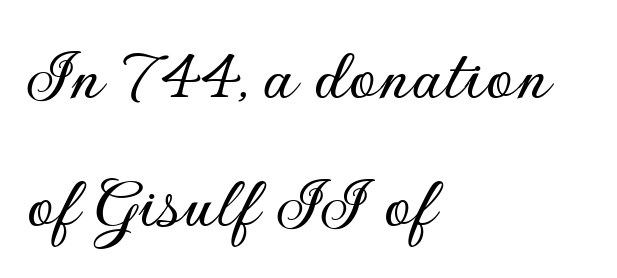
{"serif": "no", "width": "normal", "stroke_contrast": "low", "x_height": "small", "monospaced": "no", "underline": "no", "align": "left", "line_spacing": "normal", "line_spacing_ratio": 1.62, "letter_spacing": "normal", "letter_spacing_em": 0.0, "glyph_px": 79}
